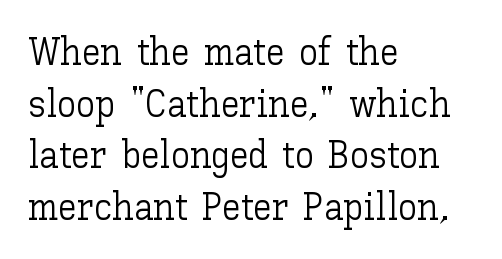
The image shows 38 px light type, upright; set left-aligned, normal line spacing (1.36x), normal letter spacing, not underlined; low stroke contrast and a medium x-height.
